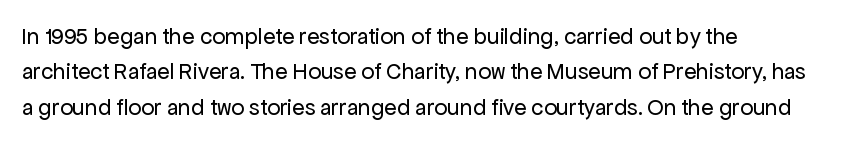
The image shows 23 px text type, upright; set left-aligned, normal line spacing (1.54x), normal letter spacing, not underlined.
